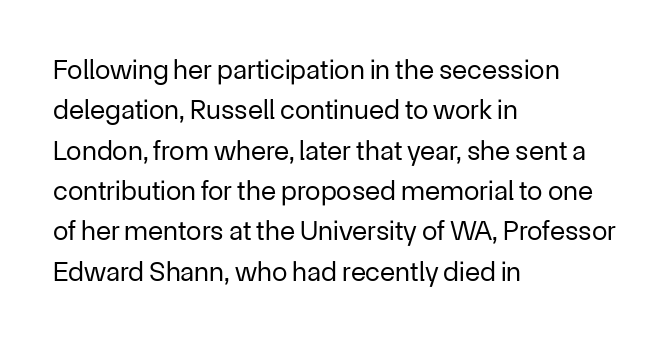
This sample is left-justified, so line endings fall wherever the words run out. Tracking value appears to be zero — textbook default spacing. Serifs: no, the terminals of the letterforms are clean. A light-to-regular cut is what we see here. The letters advance in unequal steps, a hallmark of proportional type.
